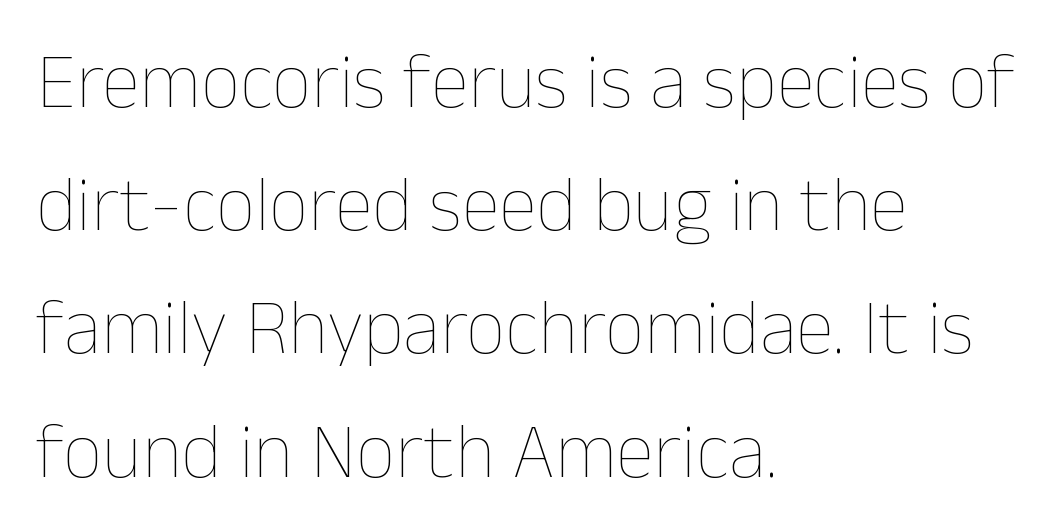
Is the stroke heavy? The answer is a plain regular-or-lighter. The words here are not underlined. What's the leading like? Ordinary, nothing unusual. Every row of glyphs begins at an identical x-position on the left. Nothing unusual about the tracking: characters are spaced as the font intends.
